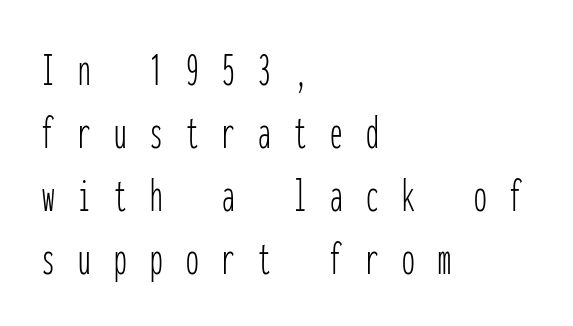
Q: Is the text bold? A: No.
Q: Is the text italic (slanted)? A: No, it is upright.
Q: Is the typeface a serif or a sans-serif typeface? A: Sans-serif.
Q: Is the text underlined? A: No.
Q: How is the paragraph aligned? A: Left-aligned.
Q: Is the spacing between letters normal or unusually wide? A: Unusually wide.
Q: Is the spacing between lines tight, normal or loose? A: Normal.
Q: Width (condensed, normal, or wide)? A: Condensed.
Q: Stroke contrast? A: Low.
Q: x-height? A: Medium.
Q: Monospaced? A: Yes.
